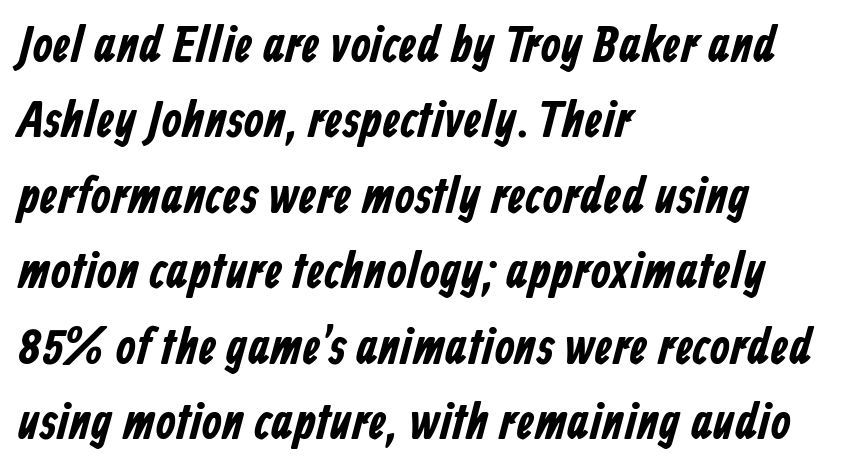
The image shows 51 px condensed sans-serif type; set left-aligned, normal line spacing (1.48x), normal letter spacing, not underlined; low stroke contrast and a medium x-height.
